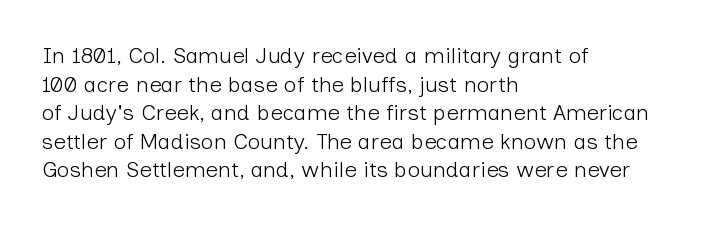
Q: Is the text bold? A: No.
Q: Is the text italic (slanted)? A: No, it is upright.
Q: Is the text underlined? A: No.
Q: How is the paragraph aligned? A: Left-aligned.
Q: Is the spacing between letters normal or unusually wide? A: Normal.
Q: Is the spacing between lines tight, normal or loose? A: Normal.
